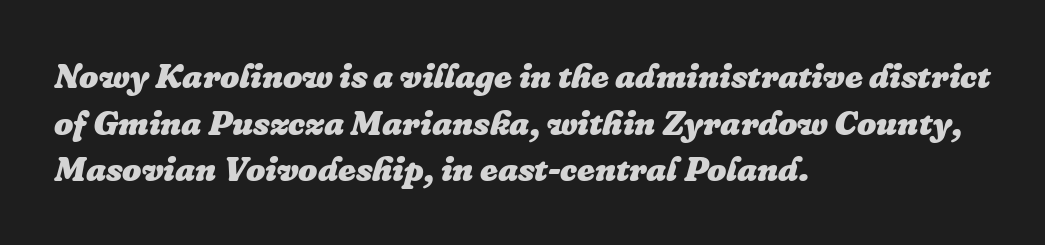
{"italic": "yes", "lean": "right", "slant_degrees": 16, "bold": "yes", "weight": "heavy", "width": "normal", "stroke_contrast": "low", "x_height": "medium", "monospaced": "no", "underline": "no", "align": "left", "line_spacing": "normal", "line_spacing_ratio": 1.37, "letter_spacing": "normal", "letter_spacing_em": 0.0, "glyph_px": 34}
